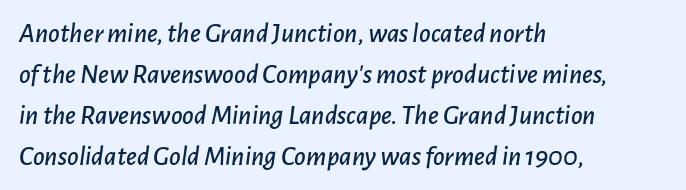
Slant detected: the letters are inclined. The space between consecutive lines is moderate. The rendering anchors every line to the left-hand side. The rendering uses natural spacing where letterforms have individual widths.
